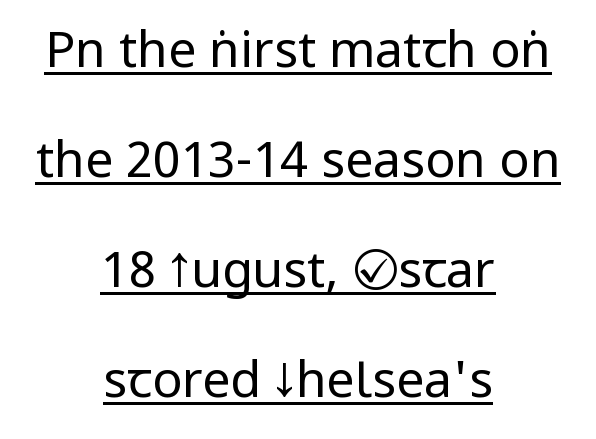
The space between consecutive lines is lavish. The font family rendered here belongs to the sans-serif group. No chunkiness to these letters — they're not bold. Proportional: the letters do not fall into vertical columns. Does the lettering tilt? It doesn't — this is upright.
